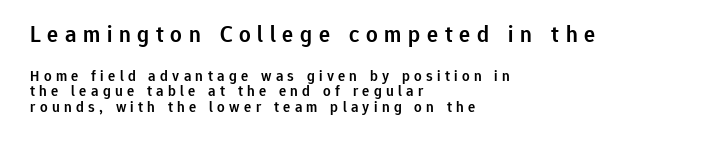
{"italic": "no", "bold": "semi", "underline": "no", "align": "left", "line_spacing": "tight", "line_spacing_ratio": 1.05, "letter_spacing": "wide", "letter_spacing_em": 0.29, "larger_block": "first", "size_ratio": 1.53, "glyph_px": 23}
